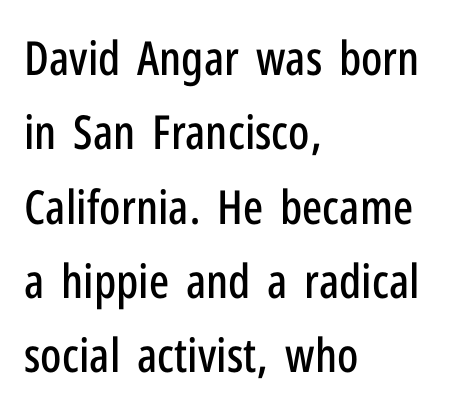
The image shows 47 px condensed sans-serif type, upright; set left-aligned, normal line spacing (1.58x), normal letter spacing, not underlined; low stroke contrast and a medium x-height.
